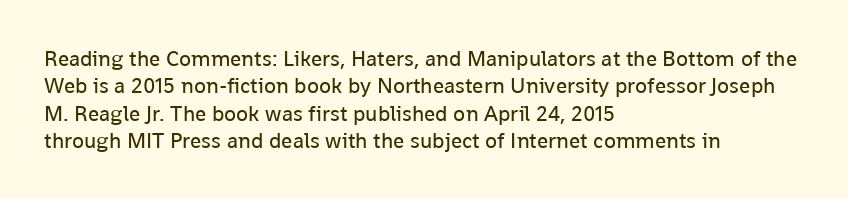
Q: Is the text bold? A: No.
Q: Is the text italic (slanted)? A: No, it is upright.
Q: Is the text underlined? A: No.
Q: How is the paragraph aligned? A: Left-aligned.
Q: Is the spacing between letters normal or unusually wide? A: Normal.
